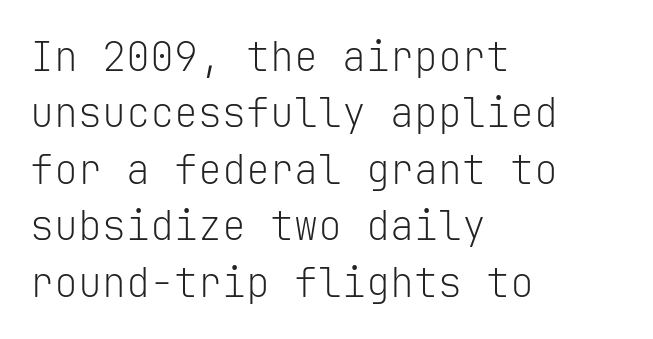
The image shows 40 px light sans-serif type, upright, monospaced; set left-aligned, normal line spacing (1.41x), normal letter spacing, not underlined; low stroke contrast and a medium x-height.
